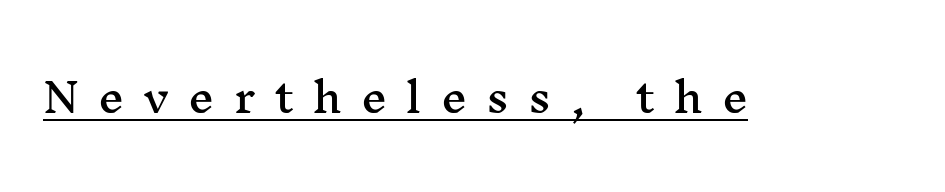
This sample uses an upright cut, with every glyph sitting square on the baseline. The passage shown is typed in a proportional face where columns would drift. Every word sits above its own underline. A typesetter would label this face a serif.
